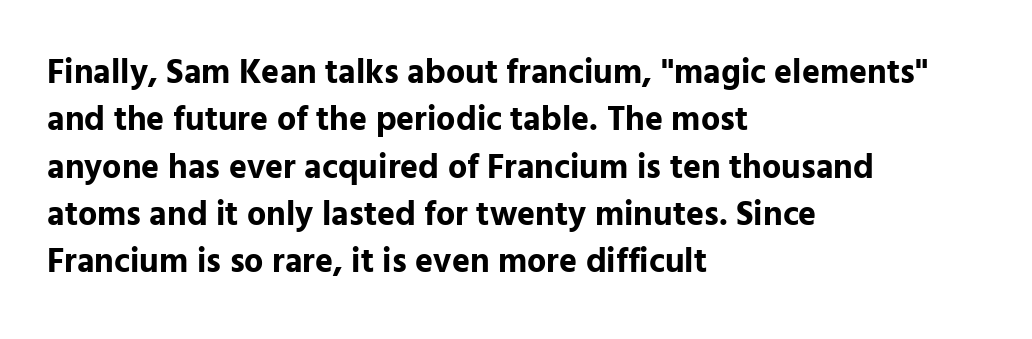
{"serif": "no", "italic": "no", "bold": "yes", "weight": "bold", "width": "normal", "stroke_contrast": "low", "x_height": "medium", "monospaced": "no", "underline": "no", "align": "left", "line_spacing": "normal", "line_spacing_ratio": 1.39, "letter_spacing": "normal", "letter_spacing_em": 0.0, "glyph_px": 34}
